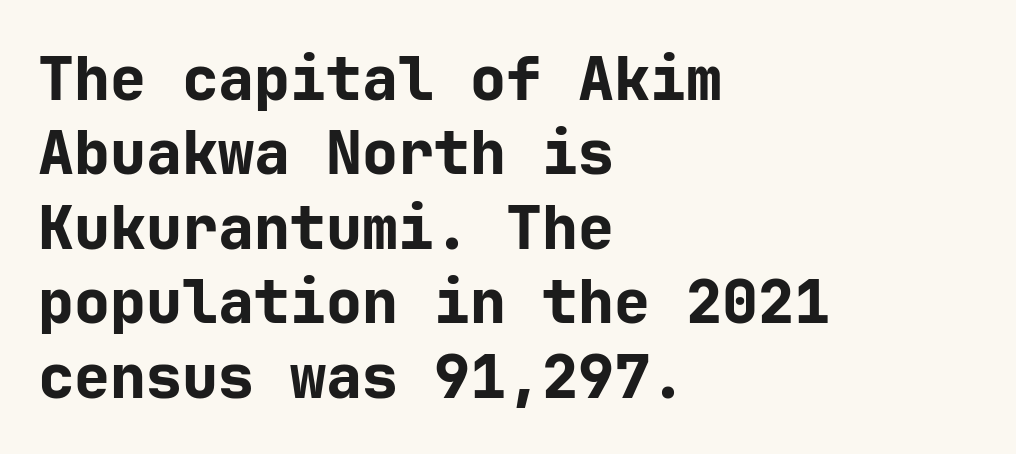
These lines keep a tight, regular rhythm from letter to letter. Heavy-handed strokes throughout: this text is bold. Regarding serifs, this sample does without them. This rendering features lettering with no underline. A typesetter would mark this as roman, not italic. Horizontally, the lines are justified to the leading edge only.
